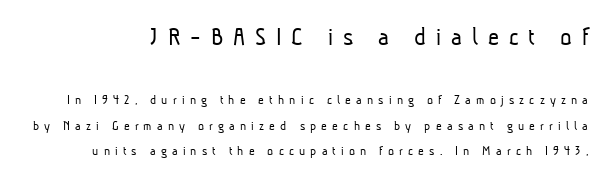
No word sits above an underline. In terms of letterspacing, this is a distinctly airy, spread setting. Nothing heavy about these letters — not bold at all. This layout puts the oversized block above and the modest block below.
